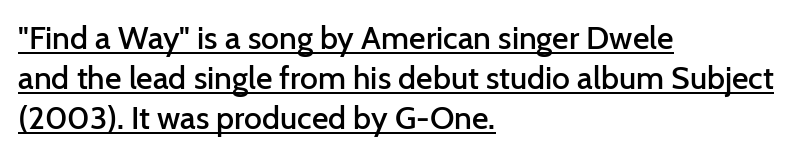
Unlike italic type, these characters show no tilt at all. The designer went with a sans here, leaving each stem footless. A fair bit of extra ink — the face is semibold, not bold. Visually the block forms a straight wall on the left and a jagged coastline on the right. The lettering is marked with a stroke running underneath it.
